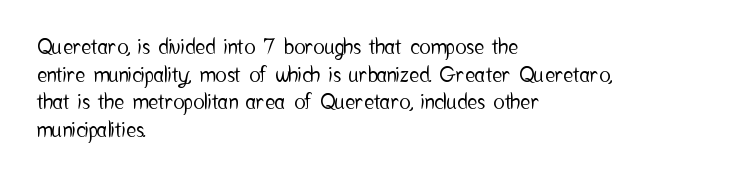
{"italic": "no", "underline": "no", "align": "left", "line_spacing": "normal", "line_spacing_ratio": 1.32, "letter_spacing": "normal", "letter_spacing_em": 0.0, "glyph_px": 21}
